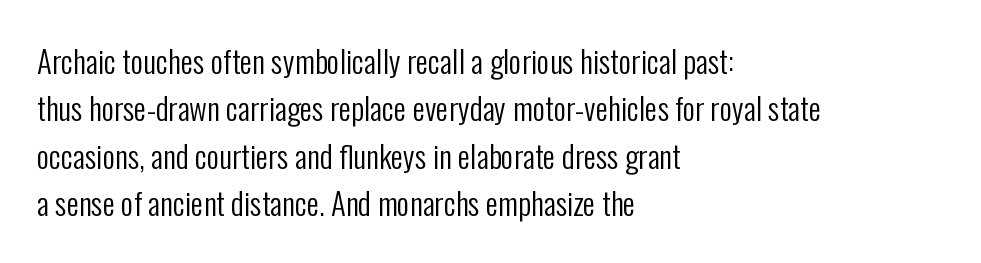
The image shows 31 px regular-weight, condensed sans-serif type, upright; set left-aligned, normal line spacing (1.53x), normal letter spacing, not underlined; low stroke contrast and a medium x-height.
